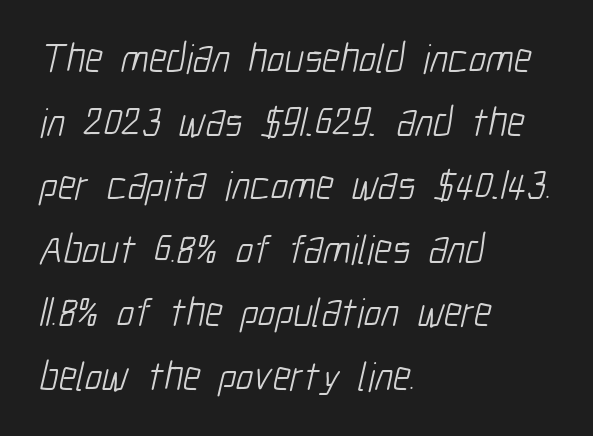
{"serif": "no", "bold": "no", "weight": "light", "width": "condensed", "stroke_contrast": "low", "x_height": "medium", "monospaced": "no", "underline": "no", "align": "left", "line_spacing": "normal", "line_spacing_ratio": 1.55, "letter_spacing": "normal", "letter_spacing_em": 0.0, "glyph_px": 41}
